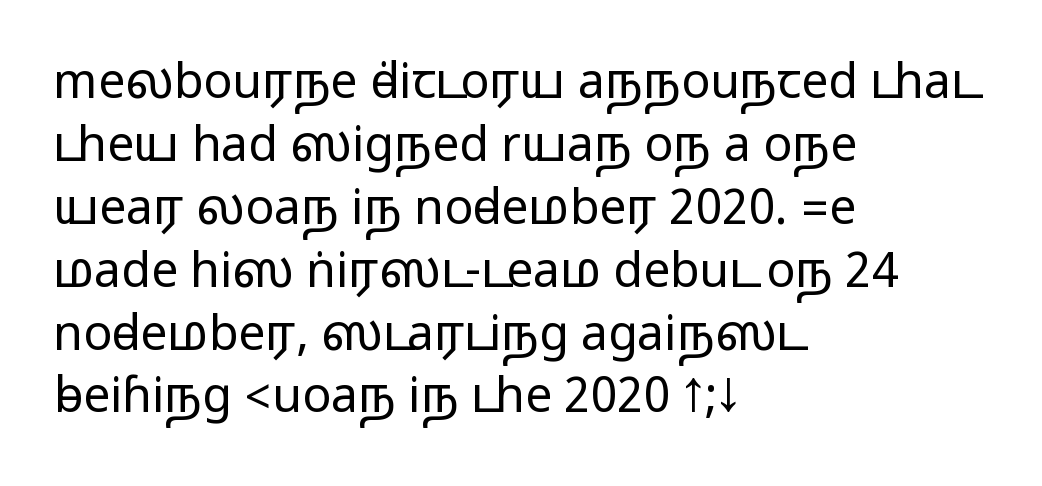
The strip under each line holds only bare page. The letters advance in unequal steps, a hallmark of proportional type. The passage is arranged the way most books set body copy — flush left. Look at the tracking — it's just the regular setting, nothing added.
